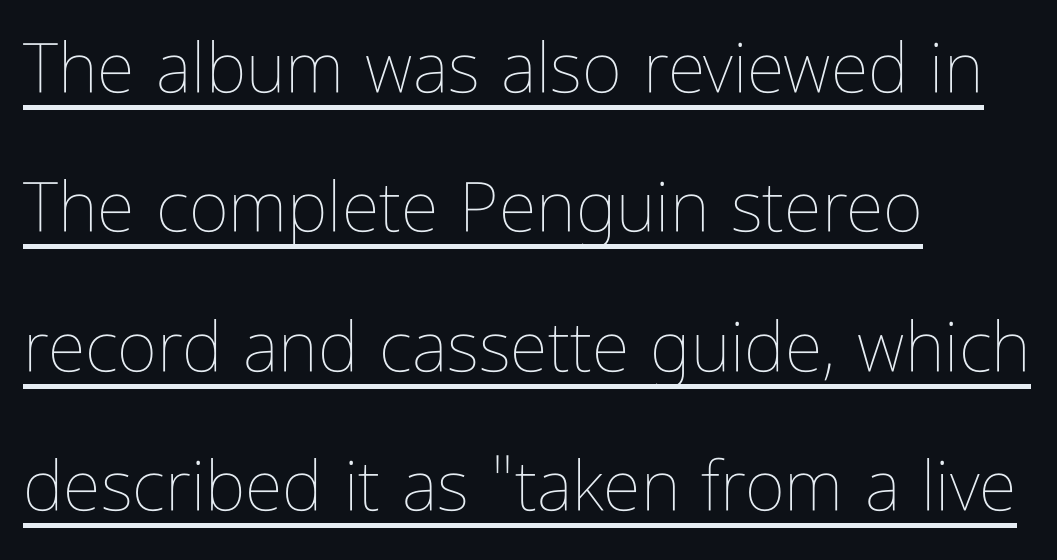
Q: Is the text bold? A: No.
Q: Is the text italic (slanted)? A: No, it is upright.
Q: Is the text underlined? A: Yes.
Q: How is the paragraph aligned? A: Left-aligned.
Q: Is the spacing between letters normal or unusually wide? A: Normal.
Q: Is the spacing between lines tight, normal or loose? A: Loose.
Q: Width (condensed, normal, or wide)? A: Condensed.
Q: Stroke contrast? A: Low.
Q: x-height? A: Medium.
Q: Monospaced? A: No.
